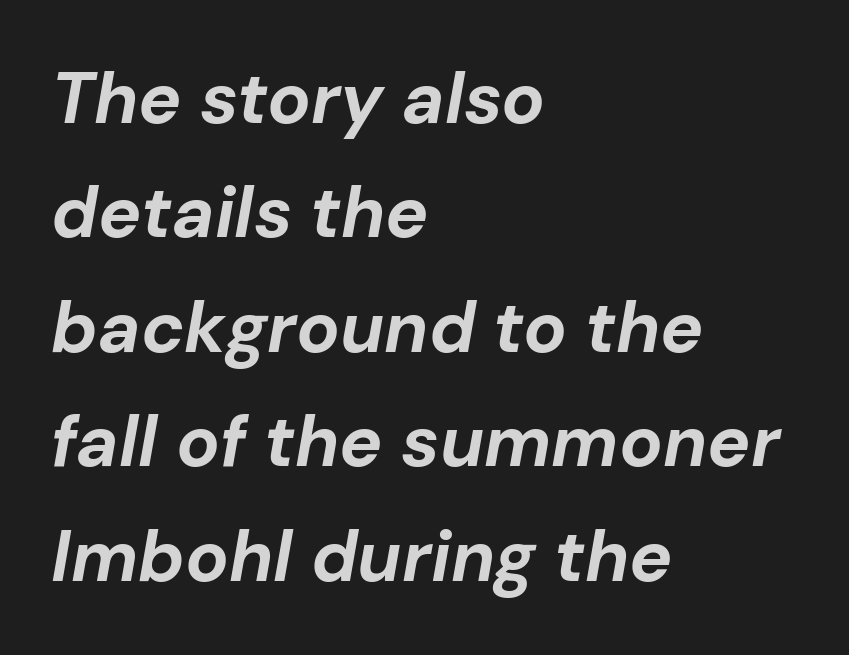
Q: Is the text bold? A: Yes.
Q: Is the text italic (slanted)? A: Yes, it leans right by about 10 degrees.
Q: Is the text underlined? A: No.
Q: How is the paragraph aligned? A: Left-aligned.
Q: Is the spacing between letters normal or unusually wide? A: Normal.
Q: Is the spacing between lines tight, normal or loose? A: Normal.
Q: Width (condensed, normal, or wide)? A: Normal.
Q: Stroke contrast? A: Low.
Q: x-height? A: Medium.
Q: Monospaced? A: No.
